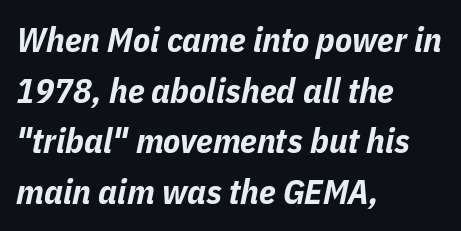
Q: Is the text bold? A: Yes.
Q: Is the text italic (slanted)? A: Yes, it leans right by about 11 degrees.
Q: Is the text underlined? A: No.
Q: How is the paragraph aligned? A: Left-aligned.
Q: Is the spacing between letters normal or unusually wide? A: Normal.
Q: Is the spacing between lines tight, normal or loose? A: Normal.
Q: Width (condensed, normal, or wide)? A: Condensed.
Q: Stroke contrast? A: Low.
Q: x-height? A: Medium.
Q: Monospaced? A: No.
